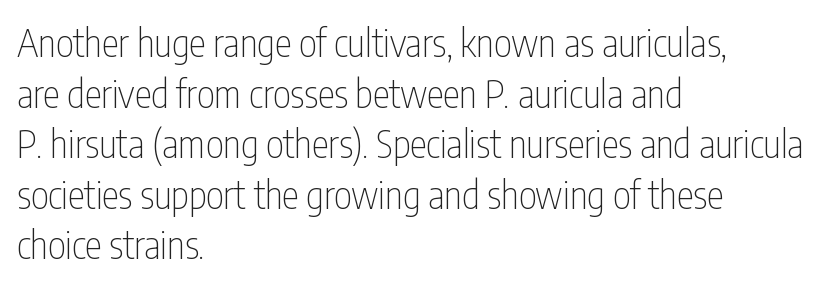
Q: Is the text bold? A: No.
Q: Is the text italic (slanted)? A: No, it is upright.
Q: Is the typeface a serif or a sans-serif typeface? A: Sans-serif.
Q: Is the text underlined? A: No.
Q: How is the paragraph aligned? A: Left-aligned.
Q: Is the spacing between letters normal or unusually wide? A: Normal.
Q: Is the spacing between lines tight, normal or loose? A: Normal.
Q: Width (condensed, normal, or wide)? A: Condensed.
Q: Stroke contrast? A: Low.
Q: x-height? A: Medium.
Q: Monospaced? A: No.
